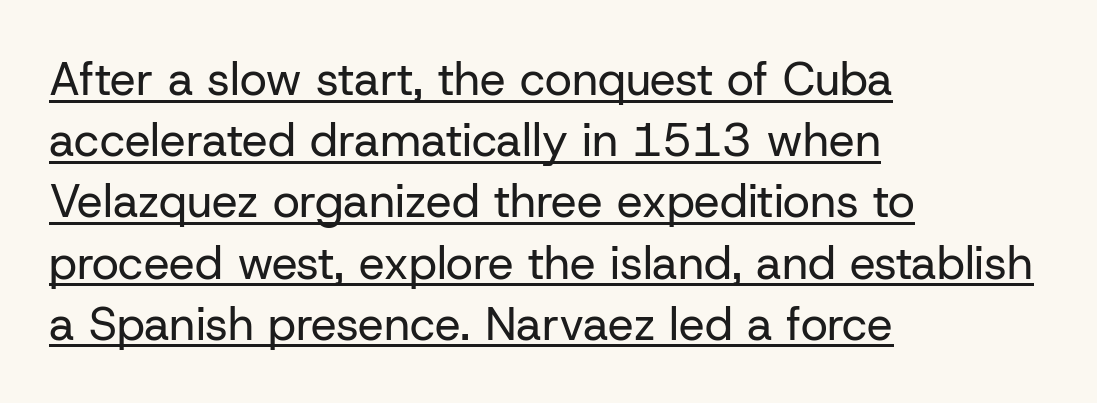
The image shows 46 px regular-weight sans-serif type, upright; set left-aligned, normal line spacing (1.33x), normal letter spacing, underlined; low stroke contrast and a medium x-height.
